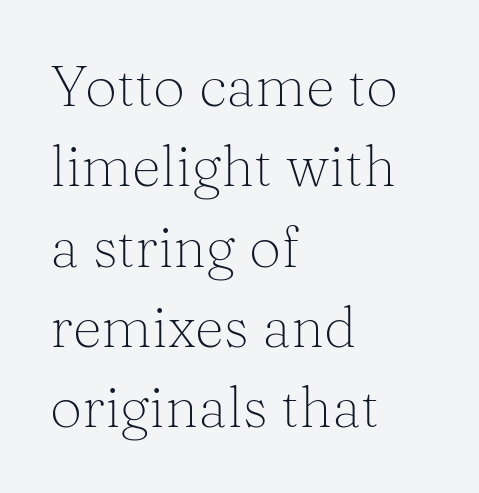
The designer left line spacing at the default. Italic: no, the glyphs are upright roman. The baseline area is clear. On a weight scale, this lands at 450 or below. The horizontal fit of the characters is conventional and even.
